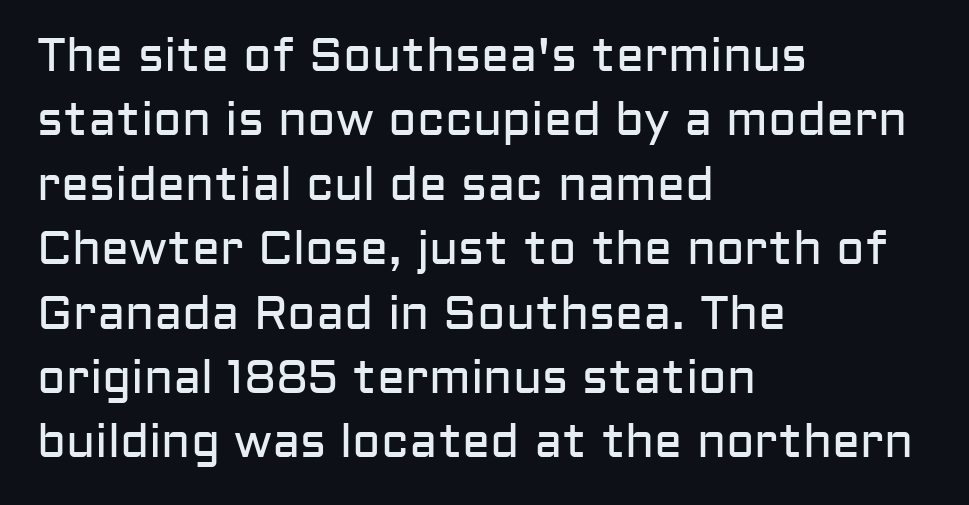
The image shows 47 px regular-weight sans-serif type, upright; set left-aligned, normal line spacing (1.37x), normal letter spacing, not underlined; low stroke contrast and a medium x-height.
